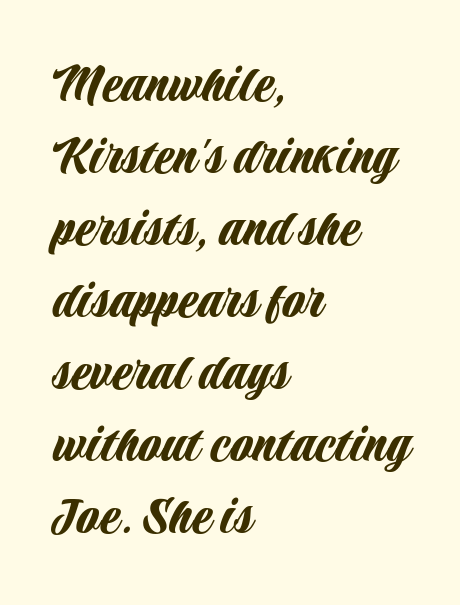
Q: Is the text italic (slanted)? A: Yes.
Q: Is the typeface a serif or a sans-serif typeface? A: Sans-serif.
Q: Is the text underlined? A: No.
Q: How is the paragraph aligned? A: Left-aligned.
Q: Is the spacing between letters normal or unusually wide? A: Normal.
Q: Width (condensed, normal, or wide)? A: Condensed.
Q: Stroke contrast? A: Low.
Q: x-height? A: Large.
Q: Monospaced? A: No.
